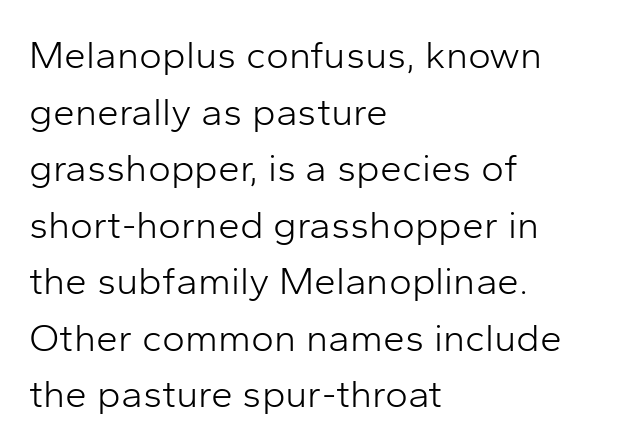
{"serif": "no", "italic": "no", "bold": "no", "weight": "light", "width": "normal", "stroke_contrast": "low", "x_height": "medium", "monospaced": "no", "underline": "no", "align": "left", "line_spacing": "normal", "line_spacing_ratio": 1.45, "letter_spacing": "normal", "letter_spacing_em": 0.0, "glyph_px": 39}
